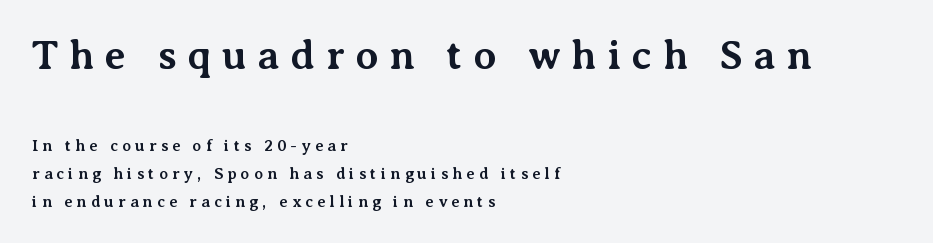
{"serif": "yes", "italic": "no", "bold": "yes", "weight": "bold", "width": "normal", "stroke_contrast": "medium", "x_height": "medium", "monospaced": "no", "underline": "no", "align": "left", "line_spacing_ratio": 1.74, "letter_spacing": "wide", "letter_spacing_em": 0.26, "larger_block": "first", "size_ratio": 2.56, "glyph_px": 41}
